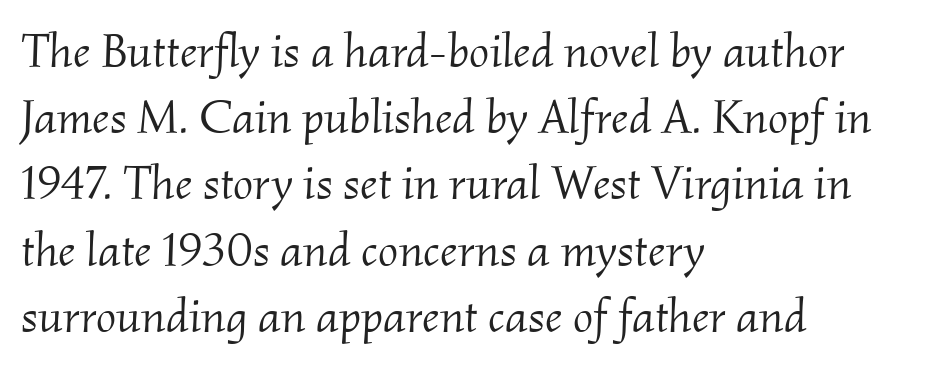
The glyphs in this specimen are seriffed. Nobody drew a line under any word here. Each letter keeps its own natural width here, so spacing adapts to shape. Is this a heavy cut? Hardly; it is regular or lighter.
